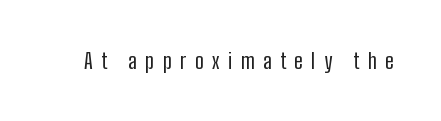
How are the letters spaced? Widely, with obvious added tracking. The letters stand straight up with perfectly vertical stems. The cut favours lightness, reaching ordinary text weight at its darkest. Decoration check: the copy has no underline.
